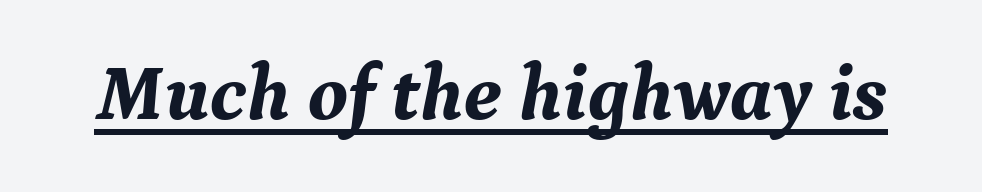
Q: Is the text bold? A: Yes.
Q: Is the text italic (slanted)? A: Yes, it leans right by about 9 degrees.
Q: Is the typeface a serif or a sans-serif typeface? A: Serif.
Q: Is the text underlined? A: Yes.
Q: Is the spacing between letters normal or unusually wide? A: Normal.
Q: Width (condensed, normal, or wide)? A: Normal.
Q: Stroke contrast? A: Medium.
Q: x-height? A: Medium.
Q: Monospaced? A: No.
